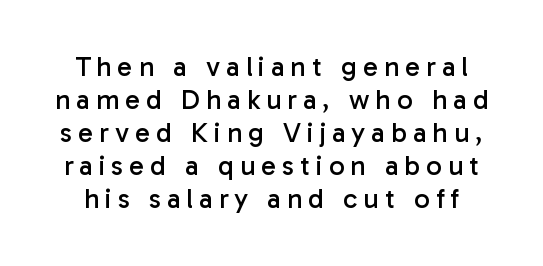
The image shows 28 px regular-weight sans-serif type, upright; set line spacing 1.18x, unusually wide letter spacing (+0.21 em), not underlined; low stroke contrast and a medium x-height.
